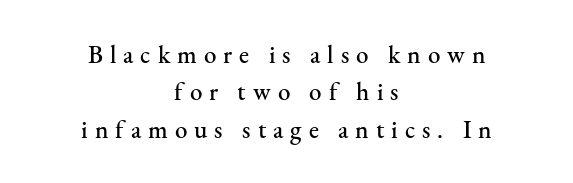
Q: Is the text italic (slanted)? A: No, it is upright.
Q: Is the text underlined? A: No.
Q: How is the paragraph aligned? A: Centered.
Q: Is the spacing between letters normal or unusually wide? A: Unusually wide.
Q: Is the spacing between lines tight, normal or loose? A: Normal.
